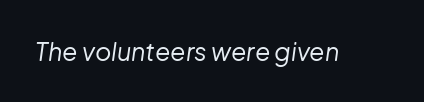
Q: Is the text bold? A: No.
Q: Is the text italic (slanted)? A: Yes, it leans right by about 8 degrees.
Q: Is the text underlined? A: No.
Q: Is the spacing between letters normal or unusually wide? A: Normal.
